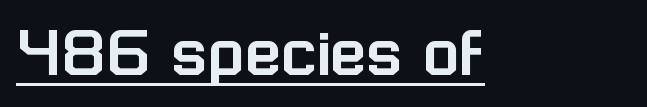
Q: Is the text italic (slanted)? A: No, it is upright.
Q: Is the typeface a serif or a sans-serif typeface? A: Sans-serif.
Q: Is the text underlined? A: Yes.
Q: Is the spacing between letters normal or unusually wide? A: Normal.
Q: Width (condensed, normal, or wide)? A: Normal.
Q: Stroke contrast? A: Low.
Q: x-height? A: Medium.
Q: Monospaced? A: No.
